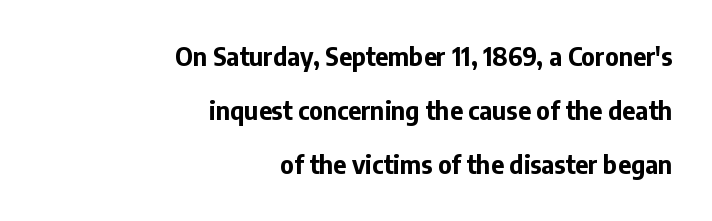
{"italic": "no", "bold": "yes", "underline": "no", "align": "right", "line_spacing": "loose", "line_spacing_ratio": 2.17, "letter_spacing": "normal", "letter_spacing_em": 0.0, "glyph_px": 25}
